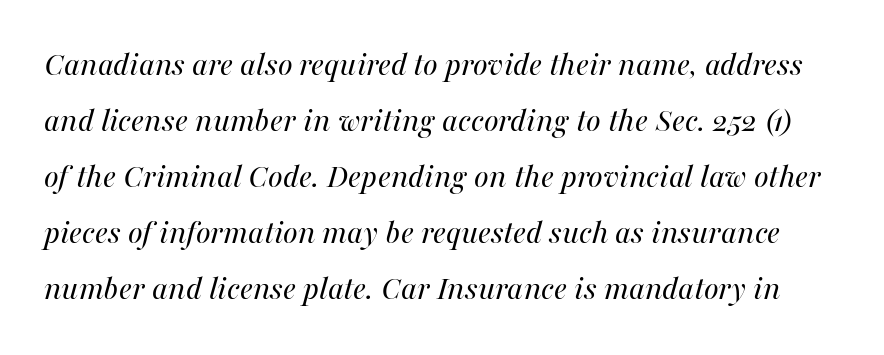
Q: Is the text bold? A: No.
Q: Is the text italic (slanted)? A: Yes, it leans right by about 16 degrees.
Q: Is the text underlined? A: No.
Q: Is the spacing between letters normal or unusually wide? A: Normal.
Q: Is the spacing between lines tight, normal or loose? A: Normal.
Q: Width (condensed, normal, or wide)? A: Normal.
Q: Stroke contrast? A: Medium.
Q: x-height? A: Medium.
Q: Monospaced? A: No.
